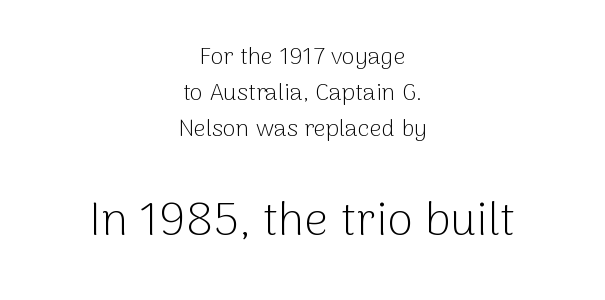
The image shows 47 px light sans-serif type, upright; set centered, normal line spacing (1.5x), normal letter spacing, not underlined; the second (bottom) block is 1.96x larger; low stroke contrast and a medium x-height.
